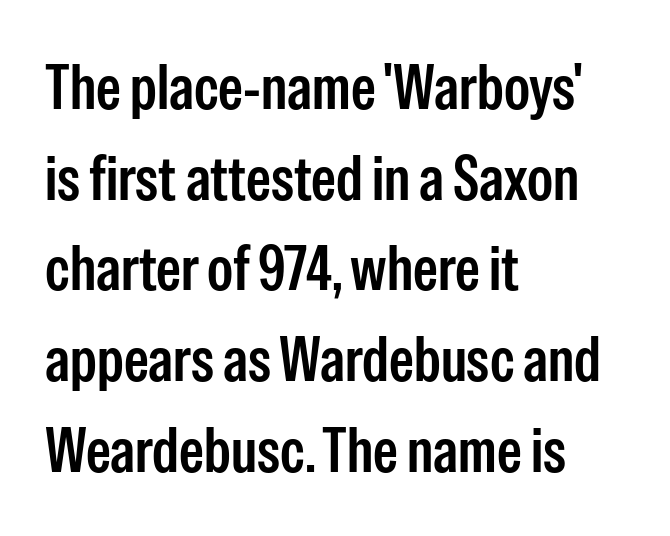
This sample uses plain, unmodified letter spacing. Character widths vary here, with narrow letters taking less room than wide ones. Reading down the block, your eye returns to a fixed left position each line. Honestly, the row spacing looks completely unremarkable. Each letter's strokes conclude bluntly, with no projecting serifs. The gap between lines stays unmarked.
